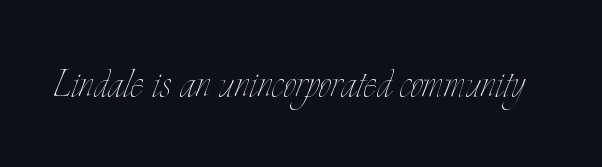
{"bold": "no", "weight": "thin", "width": "condensed", "stroke_contrast": "low", "x_height": "small", "monospaced": "no", "underline": "no", "letter_spacing": "normal", "letter_spacing_em": 0.0, "glyph_px": 50}
